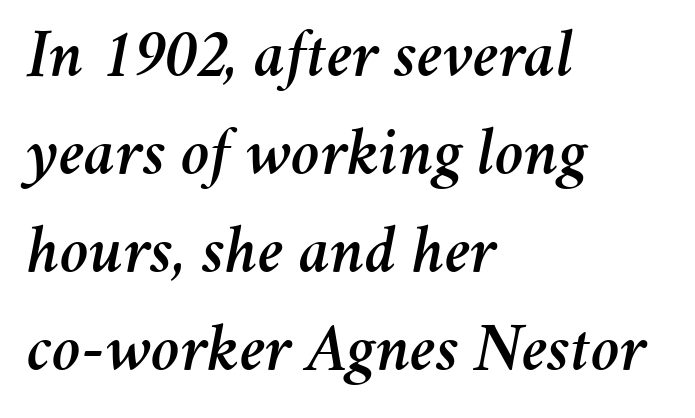
{"italic": "yes", "lean": "right", "slant_degrees": 11, "width": "normal", "stroke_contrast": "medium", "x_height": "medium", "monospaced": "no", "underline": "no", "align": "left", "line_spacing": "normal", "line_spacing_ratio": 1.42, "letter_spacing": "normal", "letter_spacing_em": 0.0, "glyph_px": 69}
